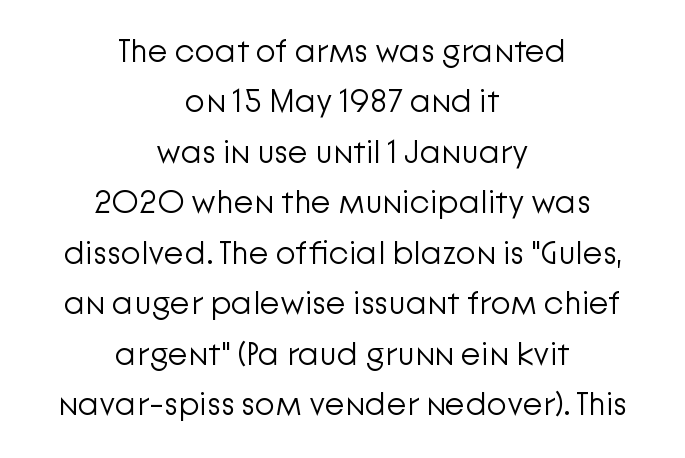
Q: Is the text bold? A: No.
Q: Is the text italic (slanted)? A: No, it is upright.
Q: Is the typeface a serif or a sans-serif typeface? A: Sans-serif.
Q: Is the text underlined? A: No.
Q: How is the paragraph aligned? A: Centered.
Q: Is the spacing between letters normal or unusually wide? A: Normal.
Q: Is the spacing between lines tight, normal or loose? A: Normal.
Q: Width (condensed, normal, or wide)? A: Normal.
Q: Stroke contrast? A: Low.
Q: x-height? A: Medium.
Q: Monospaced? A: No.
